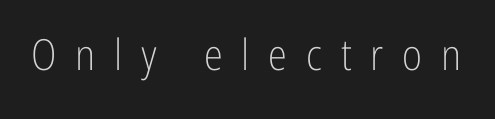
The image shows 43 px light, condensed sans-serif type, upright; set unusually wide letter spacing (+0.44 em), not underlined; low stroke contrast and a medium x-height.
